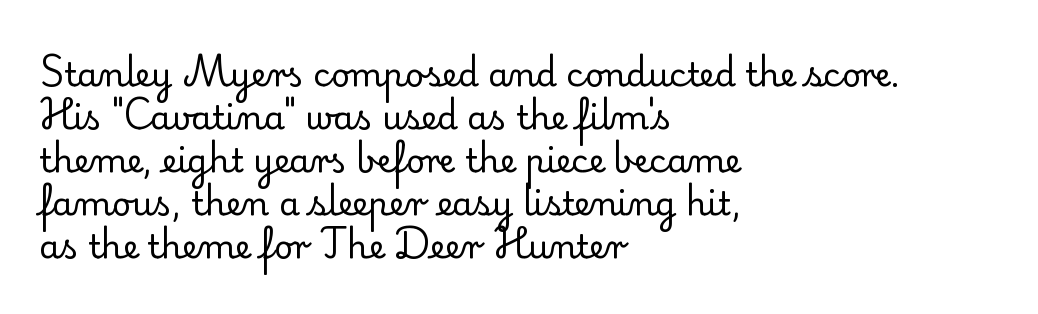
{"serif": "yes", "italic": "no", "bold": "no", "weight": "regular", "width": "normal", "stroke_contrast": "low", "x_height": "small", "monospaced": "no", "underline": "no", "align": "left", "line_spacing": "normal", "line_spacing_ratio": 1.3, "letter_spacing": "normal", "letter_spacing_em": 0.0, "glyph_px": 33}
